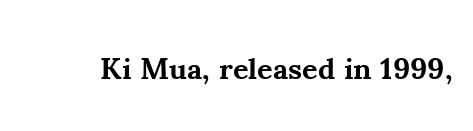
The baseline area is clear. Summary of weight: heavy, a full bold. Short note: letters normally spaced. The designer went with a serif here, giving each stem small feet. Does the lettering tilt? It doesn't — this is upright. The letters advance in unequal steps, a hallmark of proportional type.
